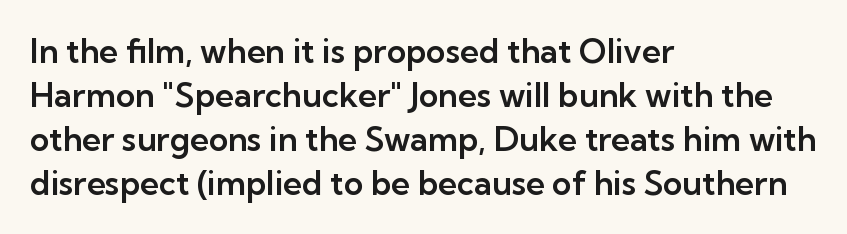
Nope, no serifs anywhere on these letters. Do the letters lean? They stand straight. The rendering anchors every line to the left-hand side. The baseline area is clear.
